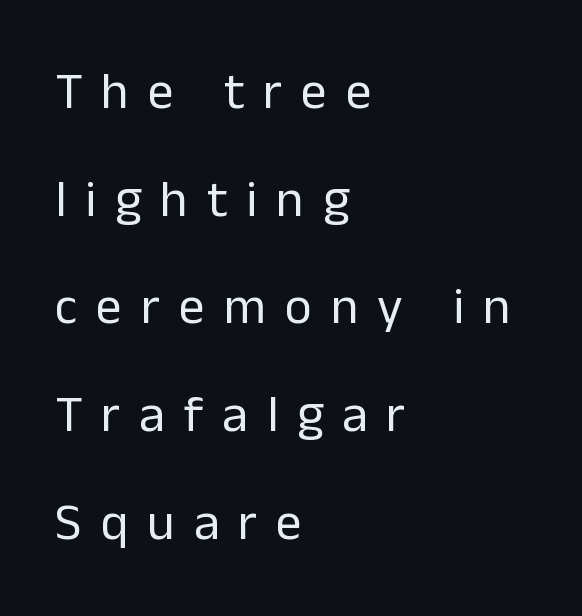
Q: Is the text bold? A: No.
Q: Is the text italic (slanted)? A: No, it is upright.
Q: Is the typeface a serif or a sans-serif typeface? A: Sans-serif.
Q: Is the text underlined? A: No.
Q: How is the paragraph aligned? A: Left-aligned.
Q: Is the spacing between letters normal or unusually wide? A: Unusually wide.
Q: Is the spacing between lines tight, normal or loose? A: Loose.
Q: Width (condensed, normal, or wide)? A: Normal.
Q: Stroke contrast? A: Low.
Q: x-height? A: Medium.
Q: Monospaced? A: No.
